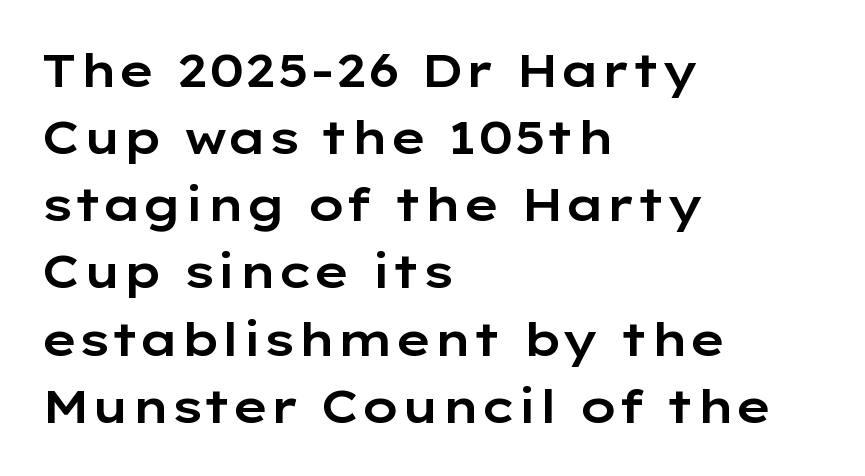
The image shows 46 px wide sans-serif type, upright; set left-aligned, normal line spacing (1.46x), normal letter spacing, not underlined; low stroke contrast and a medium x-height.
